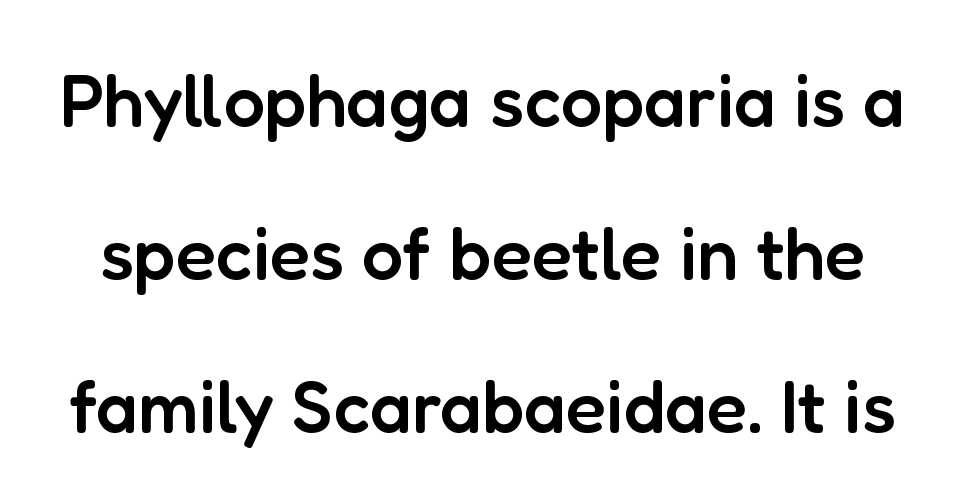
The specimen omits any rule beneath the text block's lines. Glyph-to-glyph distance matches everyday printed text. Ordinary non-slanted type is in use. Typographic density is moderately raised because the face is semibold.
